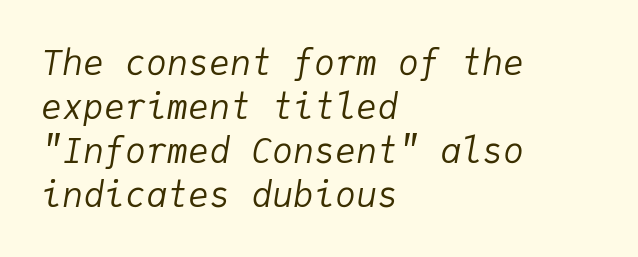
{"italic": "yes", "lean": "right", "slant_degrees": 9, "bold": "no", "weight": "regular", "width": "normal", "stroke_contrast": "low", "x_height": "medium", "monospaced": "yes", "underline": "no", "align": "left", "line_spacing": "normal", "line_spacing_ratio": 1.26, "letter_spacing": "normal", "letter_spacing_em": 0.0, "glyph_px": 35}
